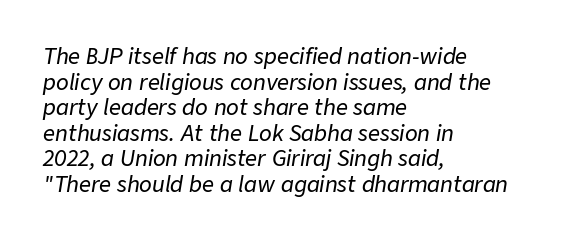
{"italic": "yes", "lean": "right", "slant_degrees": 9, "underline": "no", "align": "left", "line_spacing_ratio": 1.22, "letter_spacing": "normal", "letter_spacing_em": 0.0, "glyph_px": 21}
